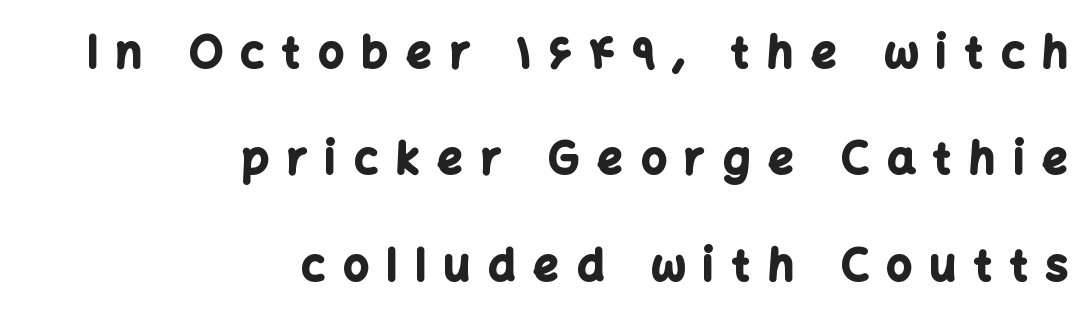
The image shows 44 px bold sans-serif type, upright; set right-aligned, loose line spacing (2.42x), unusually wide letter spacing (+0.42 em), not underlined; low stroke contrast and a medium x-height.
